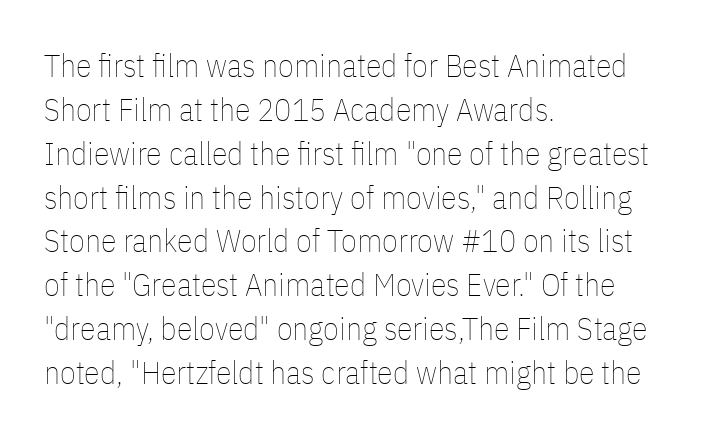
Q: Is the text bold? A: No.
Q: Is the text italic (slanted)? A: No, it is upright.
Q: Is the text underlined? A: No.
Q: How is the paragraph aligned? A: Left-aligned.
Q: Is the spacing between letters normal or unusually wide? A: Normal.
Q: Is the spacing between lines tight, normal or loose? A: Normal.
Q: Width (condensed, normal, or wide)? A: Condensed.
Q: Stroke contrast? A: Low.
Q: x-height? A: Medium.
Q: Monospaced? A: No.
